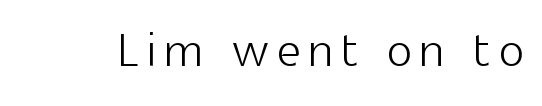
{"serif": "no", "italic": "no", "bold": "no", "weight": "light", "width": "normal", "x_height": "medium", "monospaced": "no", "underline": "no", "glyph_px": 67}
